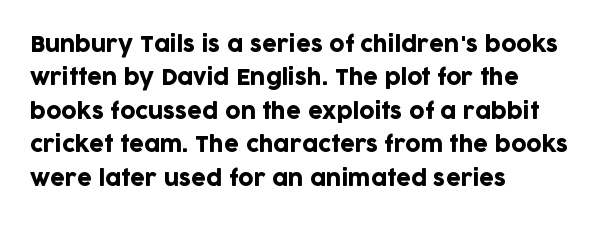
{"italic": "no", "underline": "no", "align": "left", "line_spacing": "normal", "line_spacing_ratio": 1.59, "letter_spacing": "normal", "letter_spacing_em": 0.0, "glyph_px": 21}
